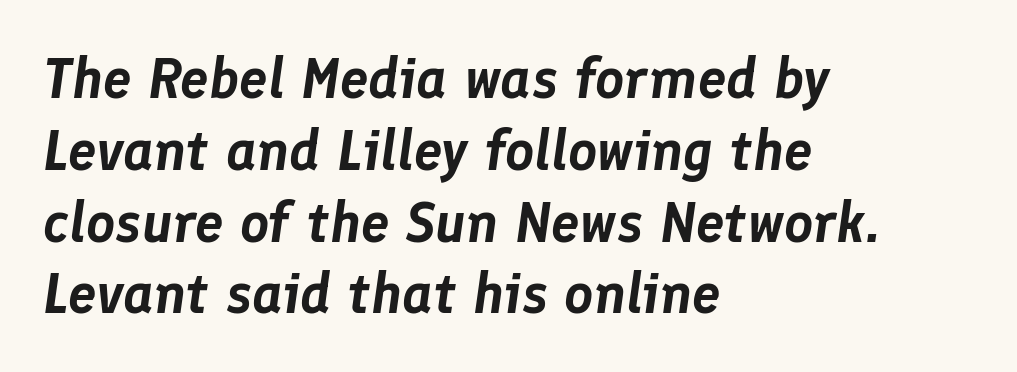
Q: Is the text italic (slanted)? A: Yes, it leans right by about 8 degrees.
Q: Is the text underlined? A: No.
Q: How is the paragraph aligned? A: Left-aligned.
Q: Is the spacing between letters normal or unusually wide? A: Normal.
Q: Is the spacing between lines tight, normal or loose? A: Normal.
Q: Width (condensed, normal, or wide)? A: Normal.
Q: Stroke contrast? A: Low.
Q: x-height? A: Medium.
Q: Monospaced? A: No.
